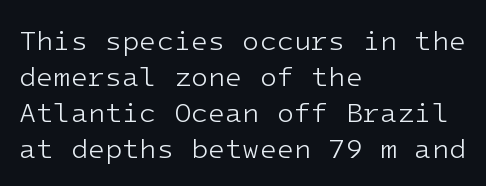
Stems here are at most as thick as an everyday book face. The type sits square on the baseline with zero lean. This sample is left-justified, so line endings fall wherever the words run out. Observe the ordinary spacing: letters are neighbours, not strangers.
